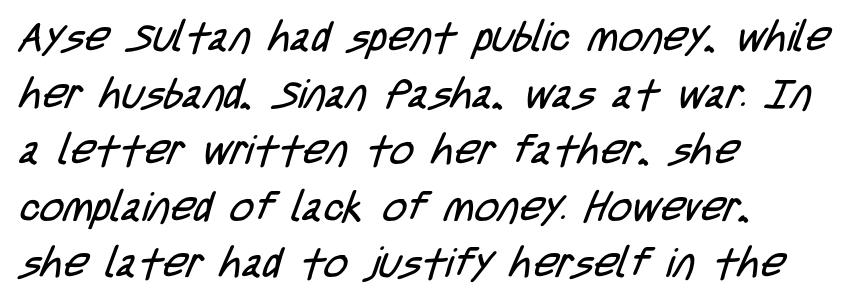
{"serif": "no", "bold": "no", "weight": "regular", "width": "condensed", "stroke_contrast": "low", "x_height": "large", "monospaced": "no", "underline": "no", "align": "left", "line_spacing": "normal", "line_spacing_ratio": 1.38, "letter_spacing": "normal", "letter_spacing_em": 0.0, "glyph_px": 41}
